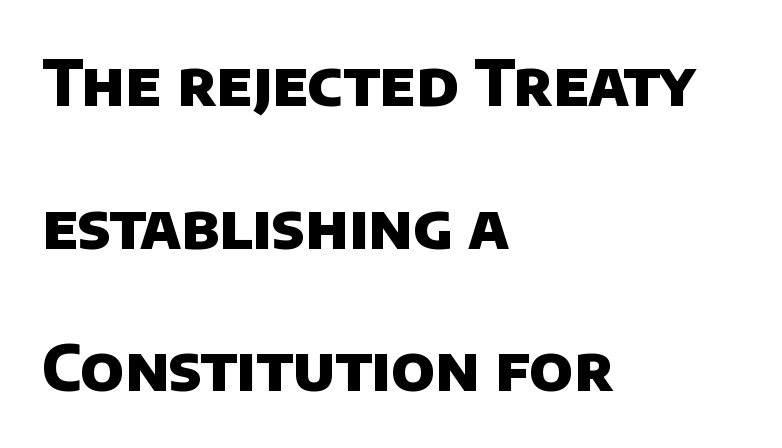
Q: Is the text bold? A: Yes.
Q: Is the typeface a serif or a sans-serif typeface? A: Sans-serif.
Q: Is the text underlined? A: No.
Q: How is the paragraph aligned? A: Left-aligned.
Q: Is the spacing between letters normal or unusually wide? A: Normal.
Q: Is the spacing between lines tight, normal or loose? A: Loose.
Q: Width (condensed, normal, or wide)? A: Normal.
Q: Stroke contrast? A: Low.
Q: x-height? A: Large.
Q: Monospaced? A: No.
